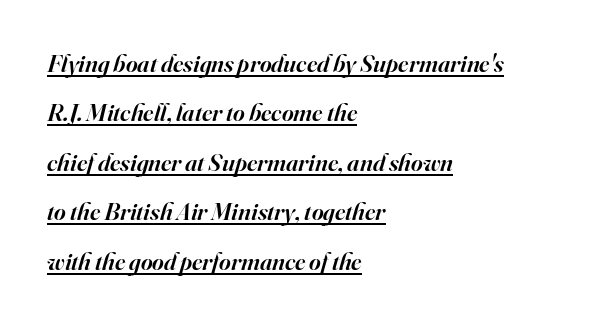
The image shows 25 px text type, italic (leaning right); set left-aligned, loose line spacing (1.98x), normal letter spacing, underlined.
